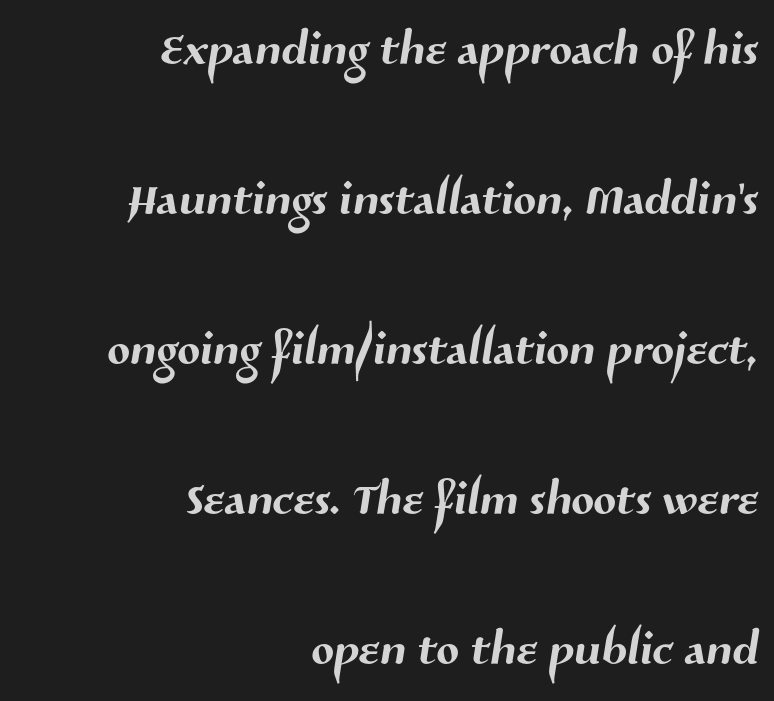
Q: Is the typeface a serif or a sans-serif typeface? A: Sans-serif.
Q: Is the text underlined? A: No.
Q: How is the paragraph aligned? A: Right-aligned.
Q: Is the spacing between letters normal or unusually wide? A: Normal.
Q: Is the spacing between lines tight, normal or loose? A: Loose.
Q: Width (condensed, normal, or wide)? A: Normal.
Q: Stroke contrast? A: Medium.
Q: x-height? A: Medium.
Q: Monospaced? A: No.
